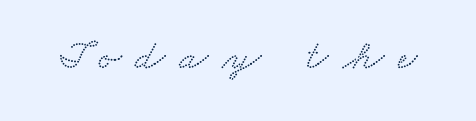
The image shows 42 px wide type; set unusually wide letter spacing (+0.34 em), not underlined; low stroke contrast and a small x-height.
